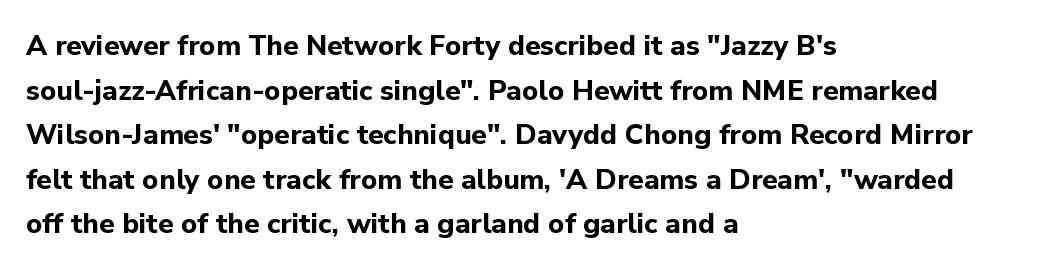
The image shows 28 px bold sans-serif type, upright; set left-aligned, normal line spacing (1.59x), normal letter spacing, not underlined; low stroke contrast and a medium x-height.
